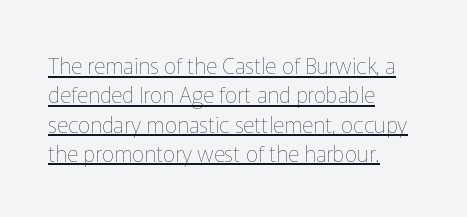
Q: Is the text bold? A: No.
Q: Is the text italic (slanted)? A: No, it is upright.
Q: Is the text underlined? A: Yes.
Q: How is the paragraph aligned? A: Left-aligned.
Q: Is the spacing between letters normal or unusually wide? A: Normal.
Q: Is the spacing between lines tight, normal or loose? A: Normal.
